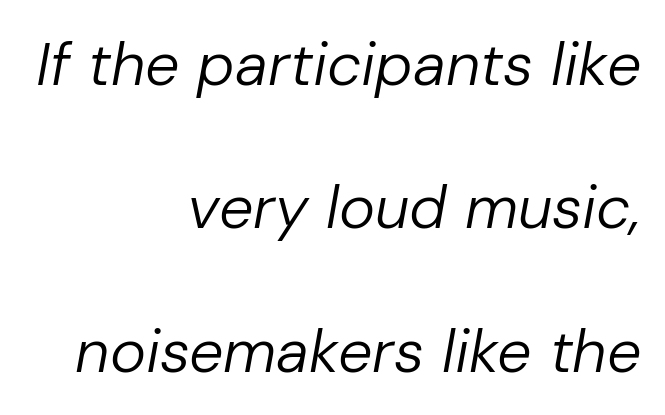
{"italic": "yes", "lean": "right", "slant_degrees": 10, "bold": "no", "weight": "regular", "width": "normal", "stroke_contrast": "low", "x_height": "medium", "monospaced": "no", "underline": "no", "align": "right", "line_spacing": "loose", "line_spacing_ratio": 2.35, "letter_spacing": "normal", "letter_spacing_em": 0.0, "glyph_px": 61}
